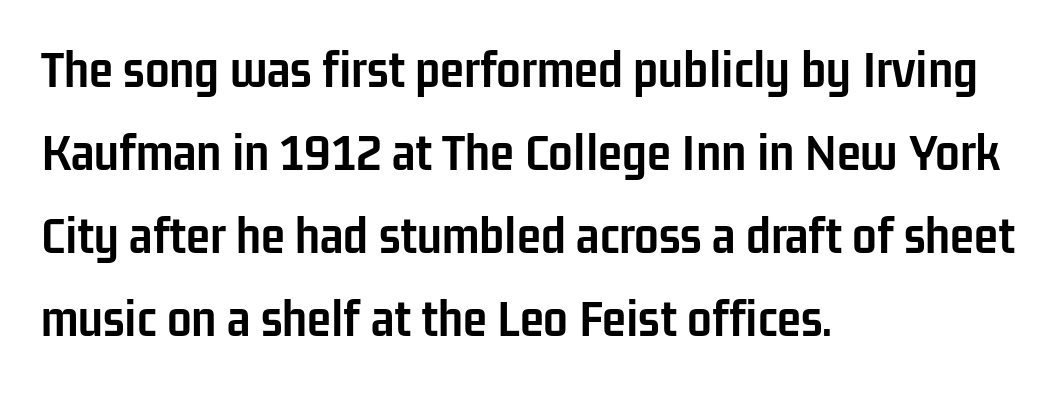
Q: Is the text bold? A: Yes.
Q: Is the text italic (slanted)? A: No, it is upright.
Q: Is the typeface a serif or a sans-serif typeface? A: Sans-serif.
Q: Is the text underlined? A: No.
Q: How is the paragraph aligned? A: Left-aligned.
Q: Is the spacing between letters normal or unusually wide? A: Normal.
Q: Is the spacing between lines tight, normal or loose? A: Normal.
Q: Width (condensed, normal, or wide)? A: Condensed.
Q: Stroke contrast? A: Low.
Q: x-height? A: Medium.
Q: Monospaced? A: No.
